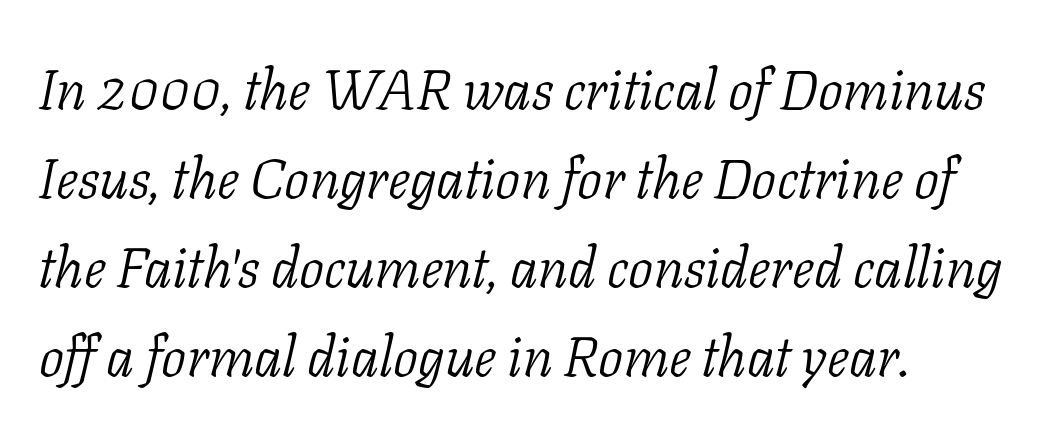
Compared with ordinary roman type, these characters are visibly tilted. Every row of glyphs begins at an identical x-position on the left. A clean baseline with only descenders dipping below it. If you measured baseline to baseline, you'd find a middling distance. The tracking reads as untouched default to a designer's eye. No letter is thick-stroked: the sample isn't bold.
